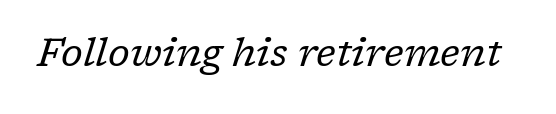
{"serif": "yes", "italic": "yes", "lean": "right", "slant_degrees": 17, "bold": "no", "weight": "regular", "width": "normal", "stroke_contrast": "low", "x_height": "medium", "monospaced": "no", "underline": "no", "letter_spacing": "normal", "letter_spacing_em": 0.0, "glyph_px": 39}
